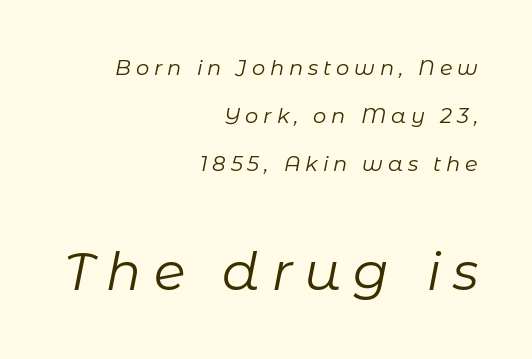
Q: Is the text bold? A: No.
Q: Is the text italic (slanted)? A: Yes, it leans right by about 11 degrees.
Q: Is the text underlined? A: No.
Q: How is the paragraph aligned? A: Right-aligned.
Q: Is the spacing between letters normal or unusually wide? A: Unusually wide.
Q: Is the spacing between lines tight, normal or loose? A: Loose.
Q: Which block of text is set in a larger size, the first (top) or the second (bottom)? A: The second (bottom) one.
Q: Width (condensed, normal, or wide)? A: Normal.
Q: Stroke contrast? A: Low.
Q: x-height? A: Medium.
Q: Monospaced? A: No.
